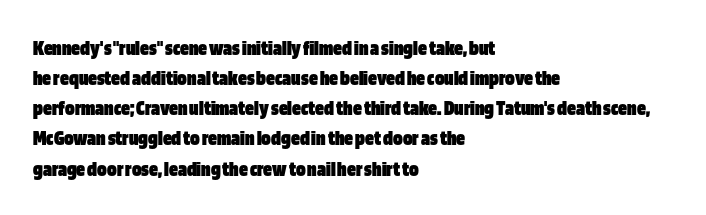
{"italic": "no", "bold": "yes", "underline": "no", "align": "left", "line_spacing": "normal", "line_spacing_ratio": 1.37, "letter_spacing": "normal", "letter_spacing_em": 0.0, "glyph_px": 22}
